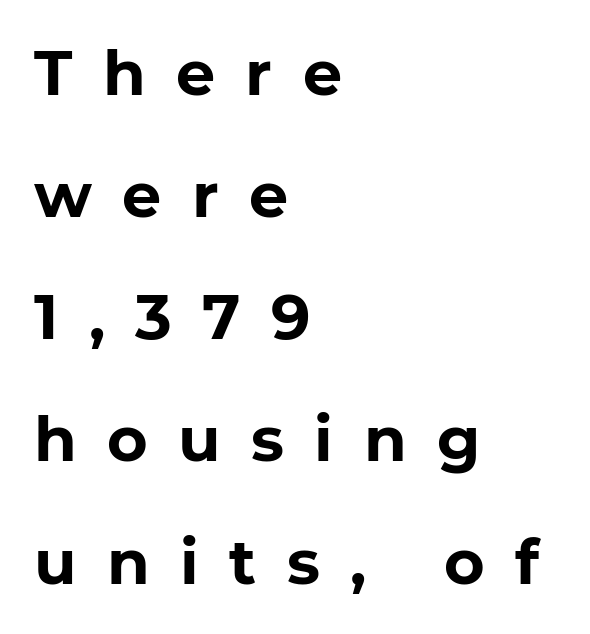
Q: Is the text bold? A: Yes.
Q: Is the text italic (slanted)? A: No, it is upright.
Q: Is the typeface a serif or a sans-serif typeface? A: Sans-serif.
Q: Is the text underlined? A: No.
Q: How is the paragraph aligned? A: Left-aligned.
Q: Is the spacing between letters normal or unusually wide? A: Unusually wide.
Q: Is the spacing between lines tight, normal or loose? A: Loose.
Q: Width (condensed, normal, or wide)? A: Normal.
Q: Stroke contrast? A: Low.
Q: x-height? A: Medium.
Q: Monospaced? A: No.
